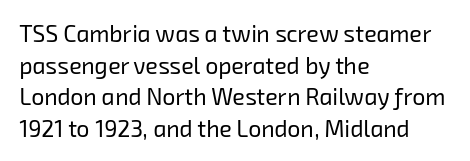
{"bold": "no", "underline": "no", "align": "left", "line_spacing": "normal", "line_spacing_ratio": 1.37, "letter_spacing": "normal", "letter_spacing_em": 0.0, "glyph_px": 23}
